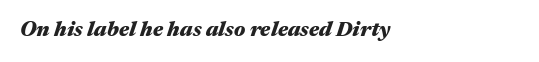
The image shows 21 px bold type, italic (leaning right); set left-aligned, normal letter spacing, not underlined.
